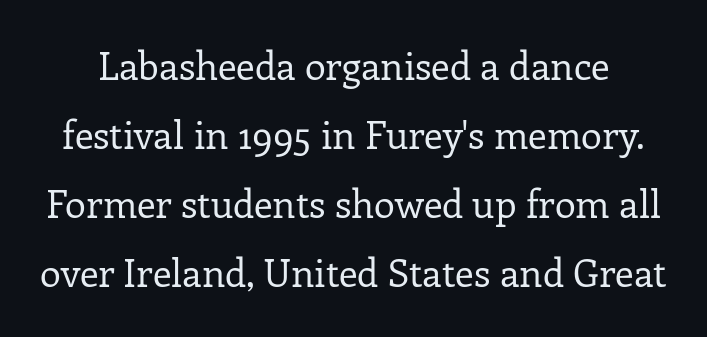
Q: Is the text bold? A: No.
Q: Is the text italic (slanted)? A: No, it is upright.
Q: Is the typeface a serif or a sans-serif typeface? A: Serif.
Q: Is the text underlined? A: No.
Q: Is the spacing between letters normal or unusually wide? A: Normal.
Q: Width (condensed, normal, or wide)? A: Normal.
Q: Stroke contrast? A: Low.
Q: x-height? A: Medium.
Q: Monospaced? A: No.
